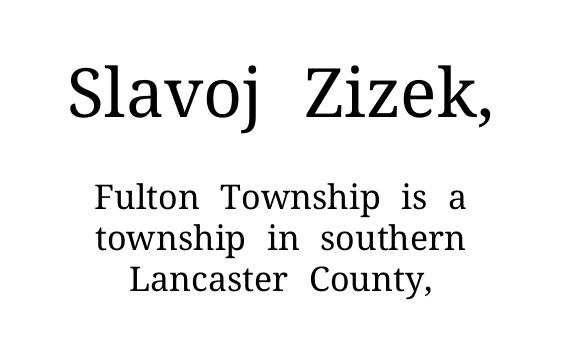
The image shows 68 px regular-weight serif type, upright; set centered, line spacing 1.2x, normal letter spacing, not underlined; the first (top) block is 2.0x larger; medium stroke contrast and a medium x-height.
